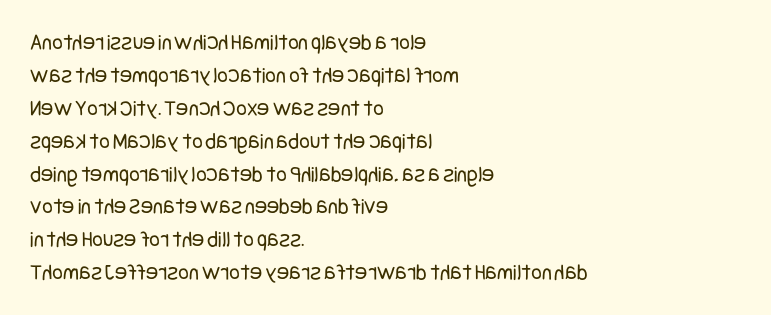
Honestly, the row spacing looks completely unremarkable. Caption: face not bold, strokes unweighted. Posture: vertical. This rendering features lettering with no underline. The setting favours the left margin, as ordinary paragraphs usually do.
